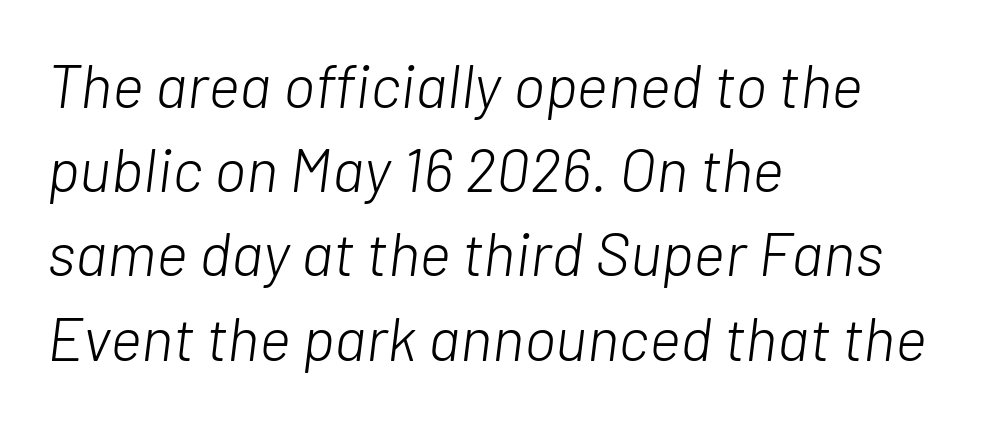
{"italic": "yes", "lean": "right", "slant_degrees": 7, "bold": "no", "weight": "light", "width": "normal", "stroke_contrast": "low", "x_height": "medium", "monospaced": "no", "underline": "no", "align": "left", "line_spacing": "normal", "line_spacing_ratio": 1.38, "letter_spacing": "normal", "letter_spacing_em": 0.0, "glyph_px": 61}
